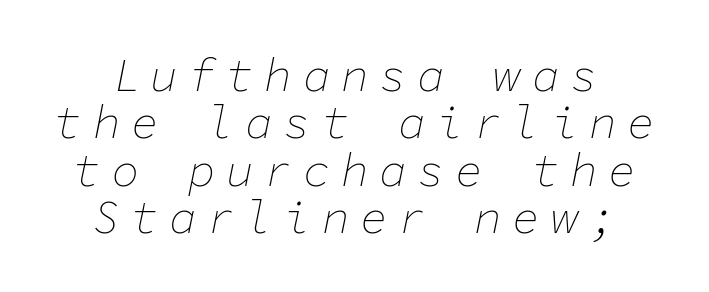
The image shows 46 px thin type, italic (leaning right), monospaced; set centered, tight line spacing (1.03x), unusually wide letter spacing (+0.23 em), not underlined; low stroke contrast and a medium x-height.
